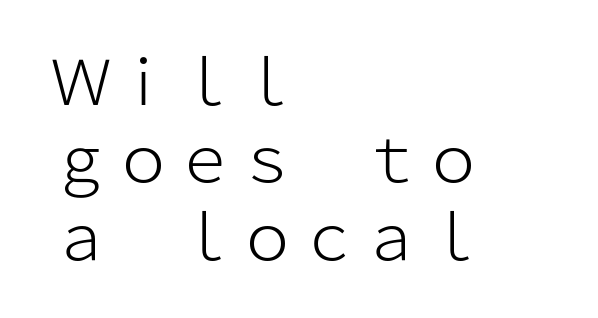
{"serif": "no", "italic": "no", "bold": "no", "weight": "light", "width": "normal", "stroke_contrast": "low", "x_height": "medium", "monospaced": "no", "underline": "no", "align": "left", "line_spacing": "normal", "line_spacing_ratio": 1.25, "letter_spacing": "normal", "letter_spacing_em": 0.0, "glyph_px": 62}
